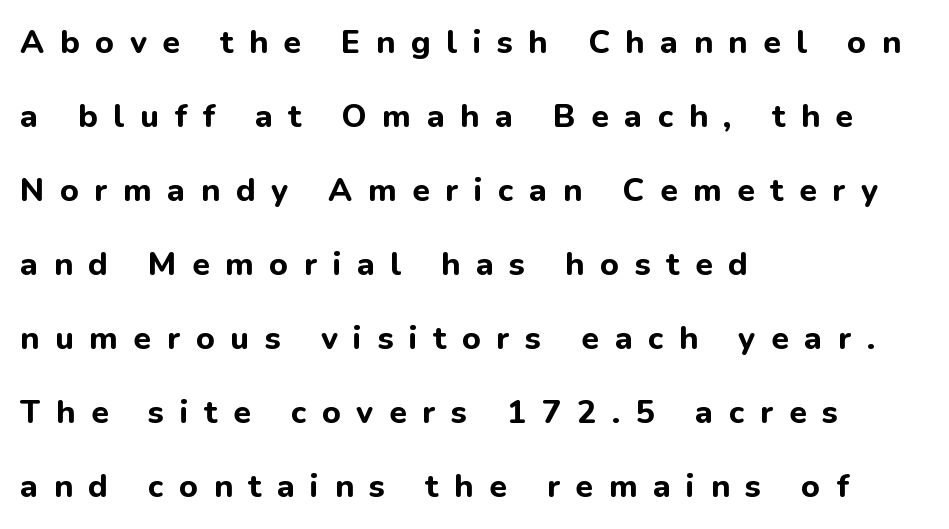
The image shows 32 px bold sans-serif type, upright; set left-aligned, loose line spacing (2.31x), unusually wide letter spacing (+0.49 em), not underlined; low stroke contrast and a medium x-height.
